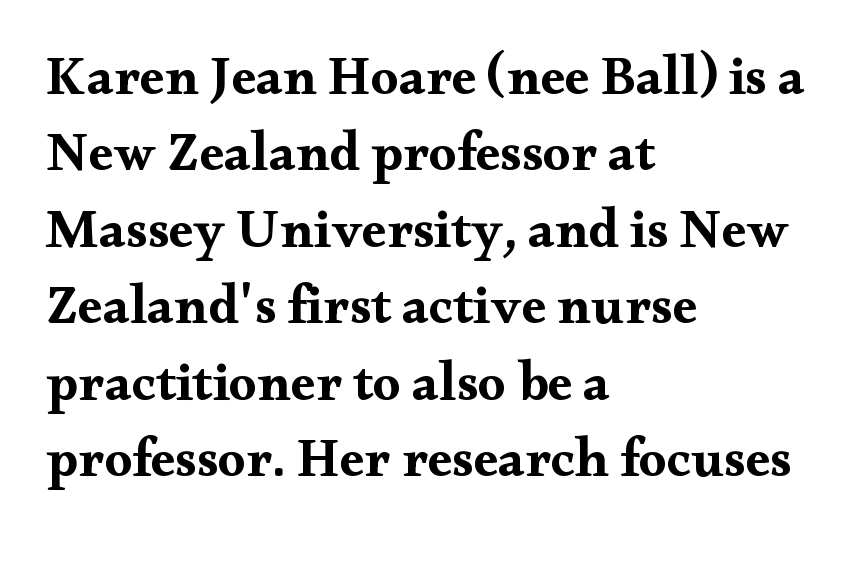
{"serif": "yes", "italic": "no", "bold": "yes", "weight": "bold", "width": "wide", "stroke_contrast": "medium", "x_height": "small", "monospaced": "no", "underline": "no", "align": "left", "line_spacing": "normal", "line_spacing_ratio": 1.39, "letter_spacing": "normal", "letter_spacing_em": 0.0, "glyph_px": 55}
